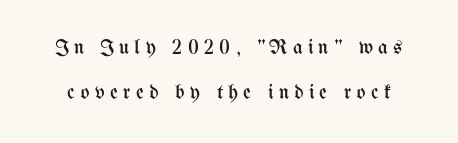
Q: Is the text bold? A: No.
Q: Is the text italic (slanted)? A: No, it is upright.
Q: Is the text underlined? A: No.
Q: Is the spacing between letters normal or unusually wide? A: Unusually wide.
Q: Is the spacing between lines tight, normal or loose? A: Loose.
